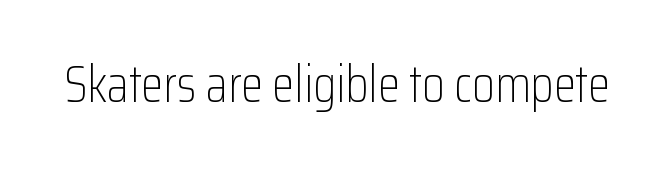
The image shows 51 px light, condensed sans-serif type, upright; set normal letter spacing, not underlined; low stroke contrast and a medium x-height.
